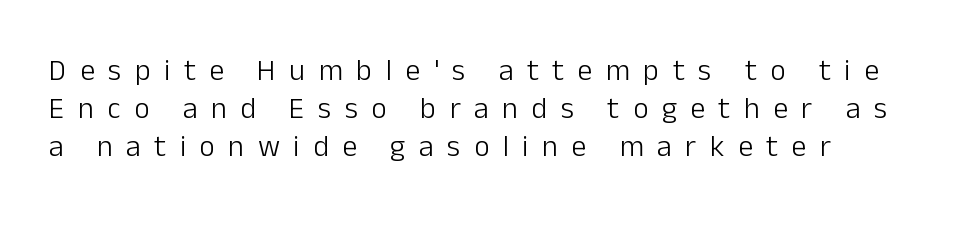
The image shows 30 px light sans-serif type, upright; set left-aligned, normal line spacing (1.26x), unusually wide letter spacing (+0.45 em), not underlined; low stroke contrast and a medium x-height.
